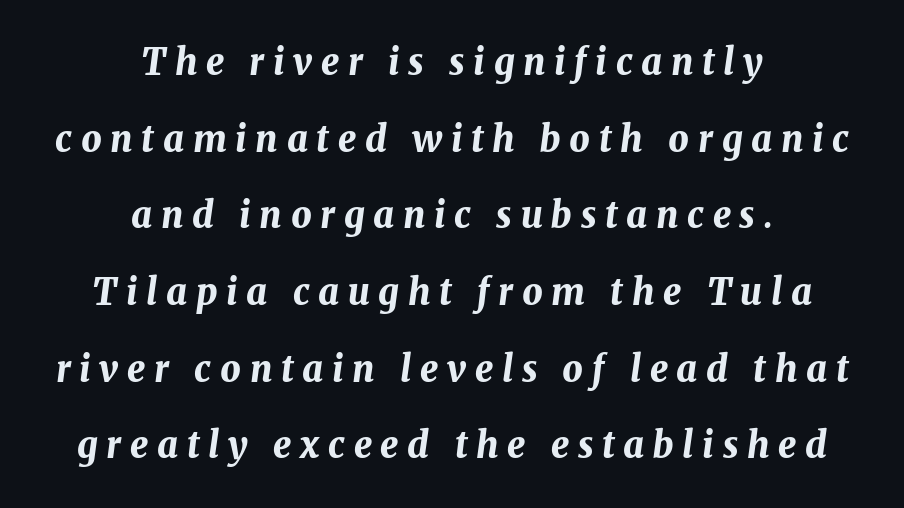
{"italic": "yes", "lean": "right", "slant_degrees": 8, "bold": "yes", "weight": "bold", "width": "normal", "stroke_contrast": "medium", "x_height": "medium", "monospaced": "no", "underline": "no", "align": "center", "line_spacing": "loose", "line_spacing_ratio": 2.13, "letter_spacing": "wide", "letter_spacing_em": 0.24, "glyph_px": 36}
